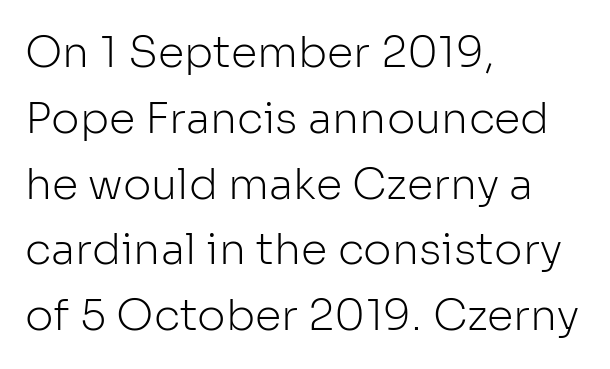
Is this a fixed-width face? No — the glyphs have proportional, varying widths. The leading is moderate, giving the passage an even texture. In terms of posture, this sample is upright. The specimen omits any rule beneath the text block's lines. A light-to-regular cut is what we see here.
